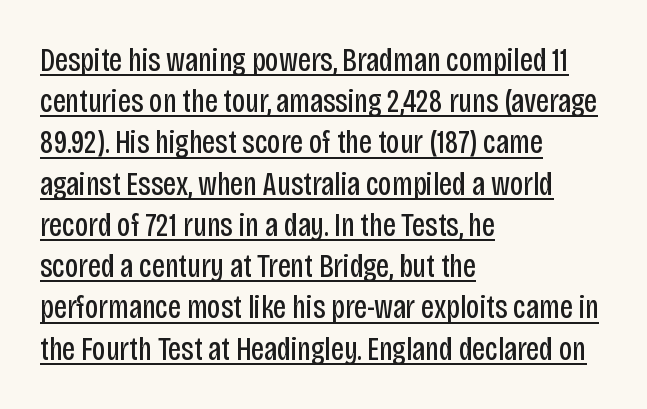
Q: Is the text bold? A: No.
Q: Is the text italic (slanted)? A: No, it is upright.
Q: Is the typeface a serif or a sans-serif typeface? A: Sans-serif.
Q: Is the text underlined? A: Yes.
Q: How is the paragraph aligned? A: Left-aligned.
Q: Is the spacing between letters normal or unusually wide? A: Normal.
Q: Is the spacing between lines tight, normal or loose? A: Normal.
Q: Width (condensed, normal, or wide)? A: Condensed.
Q: Stroke contrast? A: Low.
Q: x-height? A: Large.
Q: Monospaced? A: No.
